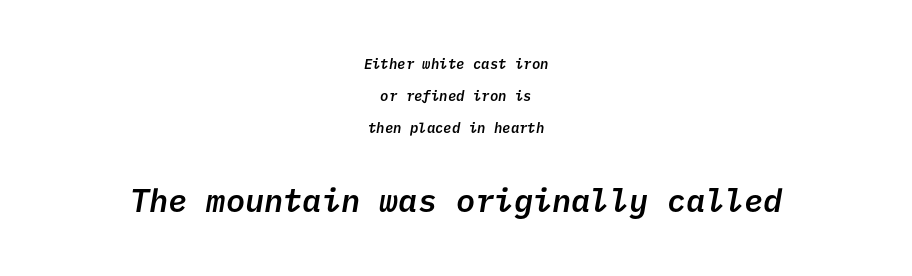
The zone under the glyphs is completely vacant. Here the second block reads like a headline and the first like body copy. The font is running at a semibold setting, under full bold. Is the block centered? Yes — each line is placed symmetrically about the middle. Vertical spacing — loose.
